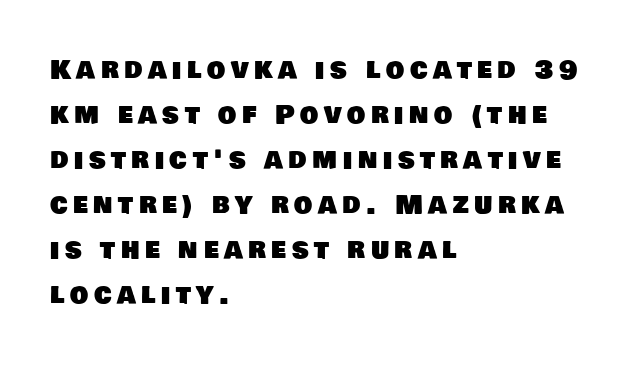
{"underline": "no", "align": "left", "line_spacing_ratio": 1.73, "letter_spacing": "wide", "letter_spacing_em": 0.21, "glyph_px": 26}
